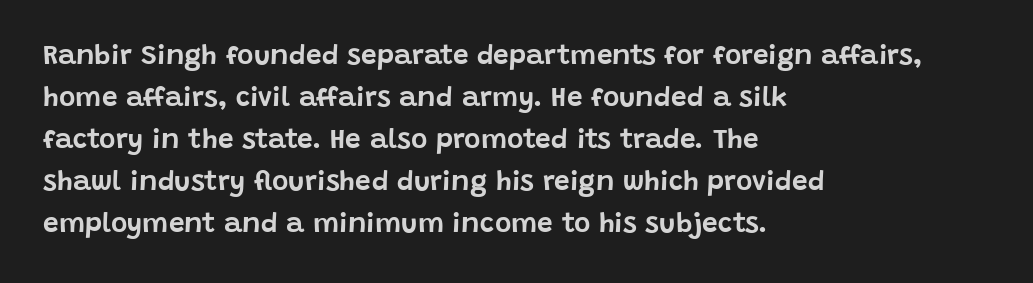
The image shows 28 px sans-serif type, upright; set left-aligned, normal line spacing (1.5x), normal letter spacing, not underlined; low stroke contrast and a large x-height.
